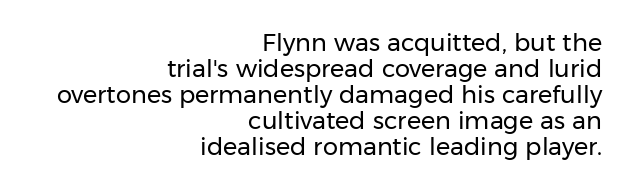
Q: Is the text bold? A: No.
Q: Is the text italic (slanted)? A: No, it is upright.
Q: Is the text underlined? A: No.
Q: How is the paragraph aligned? A: Right-aligned.
Q: Is the spacing between letters normal or unusually wide? A: Normal.
Q: Is the spacing between lines tight, normal or loose? A: Tight.
